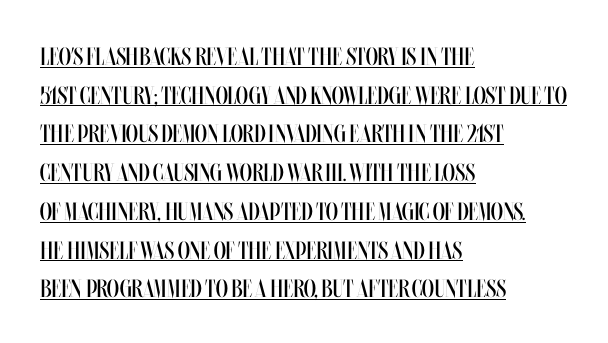
Q: Is the text bold? A: No.
Q: Is the text italic (slanted)? A: No, it is upright.
Q: Is the text underlined? A: Yes.
Q: How is the paragraph aligned? A: Left-aligned.
Q: Is the spacing between letters normal or unusually wide? A: Normal.
Q: Is the spacing between lines tight, normal or loose? A: Normal.
